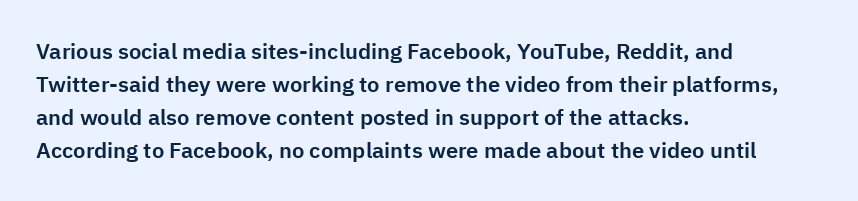
The image shows 22 px text type, upright; set left-aligned, normal line spacing (1.5x), normal letter spacing, not underlined.
